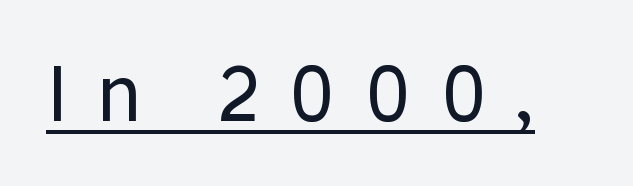
The image shows 75 px regular-weight sans-serif type, upright; set unusually wide letter spacing (+0.38 em), underlined; low stroke contrast and a medium x-height.
